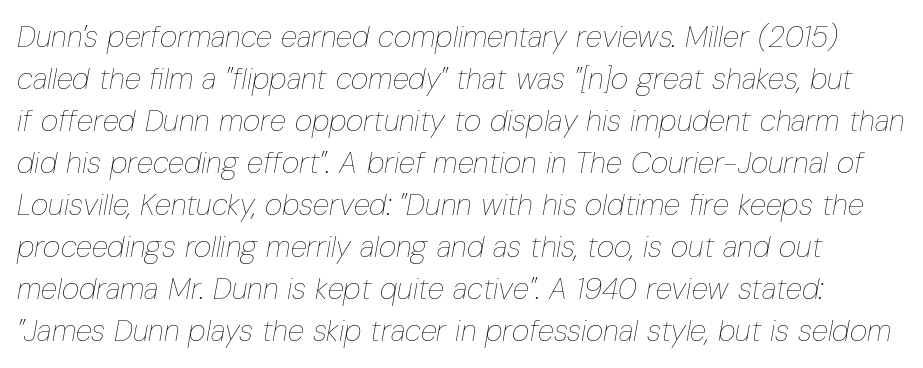
The image shows 30 px thin, condensed type, italic (leaning right); set normal line spacing (1.4x), normal letter spacing, not underlined; low stroke contrast and a medium x-height.
